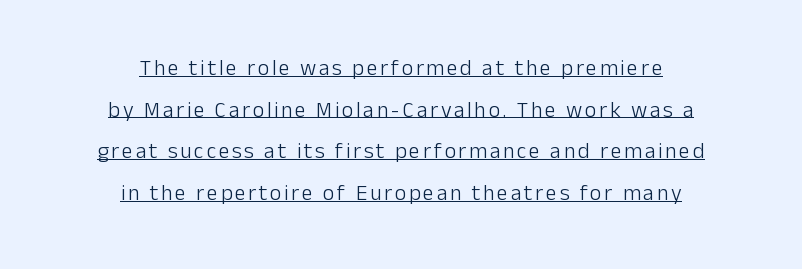
Reading down the block, each line starts at a different indent, mirrored at its end. This reads as an unemphasized weight, regular at the heaviest. You can tell it's not italic because the verticals are truly vertical. The string is rendered with underlining switched on.
